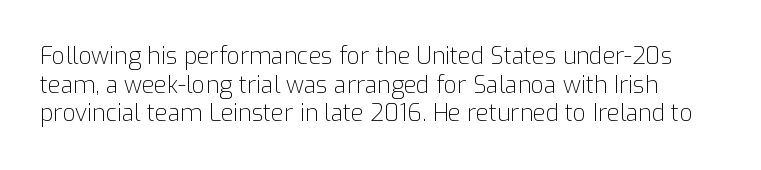
The image shows 23 px text type, upright; set normal line spacing (1.25x), normal letter spacing, not underlined.
